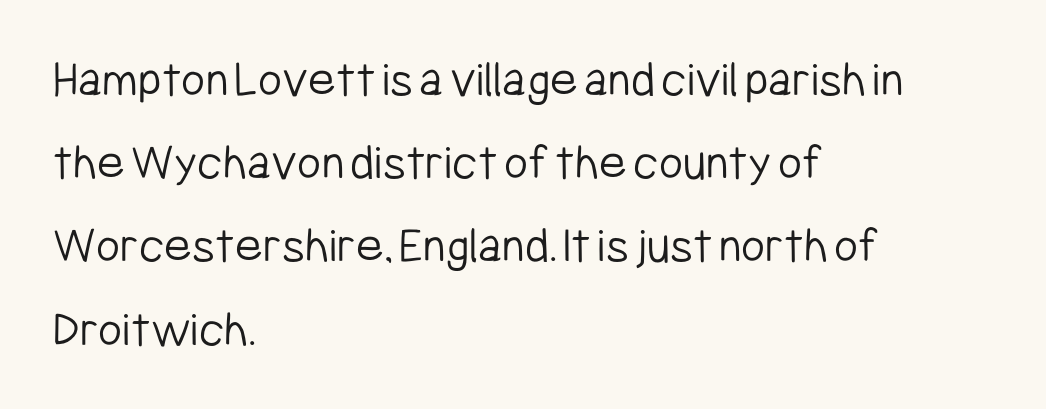
Alignment: flush left. Is the type heavy? It reads as light-to-regular instead. A clean baseline with only descenders dipping below it. Each letter keeps its own natural width here, so spacing adapts to shape. The line texture is even and compact thanks to regular tracking. The letters stand upright; this is a roman face.
